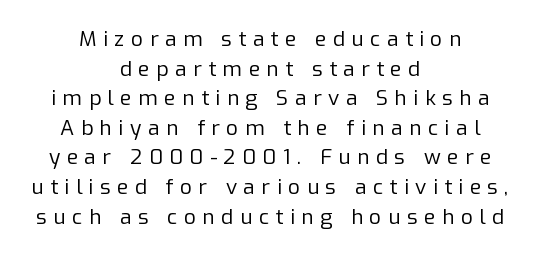
{"italic": "no", "bold": "no", "underline": "no", "align": "center", "line_spacing": "normal", "line_spacing_ratio": 1.41, "letter_spacing": "wide", "letter_spacing_em": 0.31, "glyph_px": 21}
